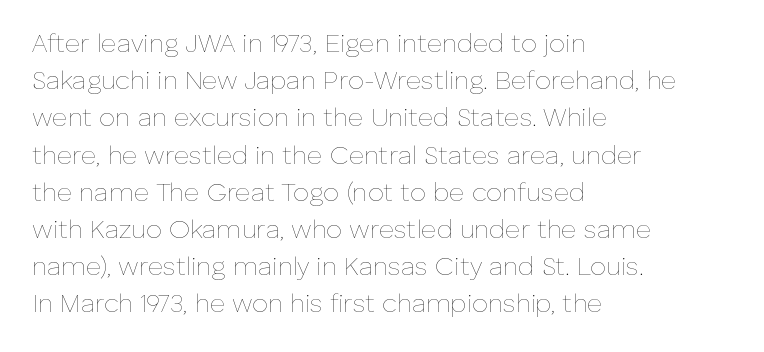
Q: Is the text bold? A: No.
Q: Is the text italic (slanted)? A: No, it is upright.
Q: Is the text underlined? A: No.
Q: How is the paragraph aligned? A: Left-aligned.
Q: Is the spacing between letters normal or unusually wide? A: Normal.
Q: Is the spacing between lines tight, normal or loose? A: Normal.
